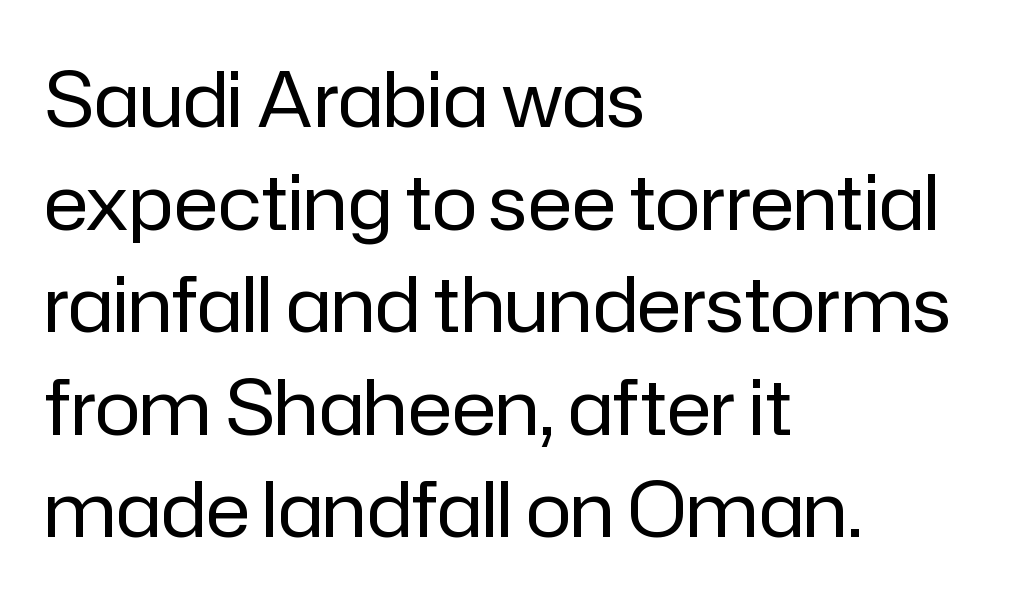
{"serif": "no", "italic": "no", "bold": "no", "weight": "regular", "width": "normal", "stroke_contrast": "low", "x_height": "medium", "monospaced": "no", "underline": "no", "align": "left", "line_spacing": "normal", "line_spacing_ratio": 1.35, "letter_spacing": "normal", "letter_spacing_em": 0.0, "glyph_px": 76}
